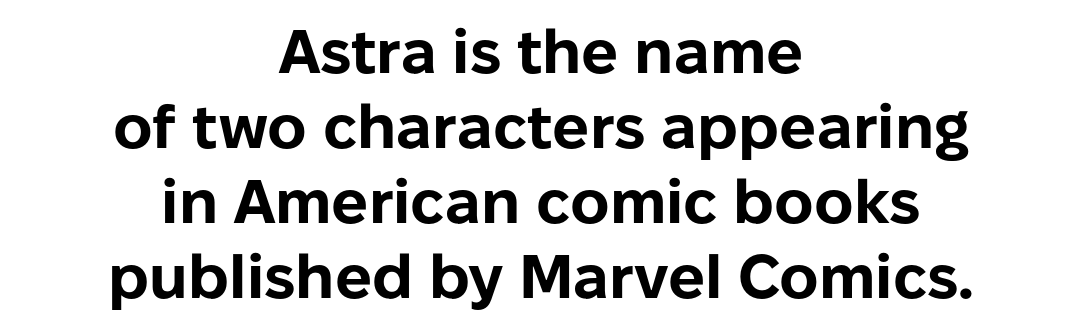
The image shows 61 px bold sans-serif type, upright; set centered, line spacing 1.23x, normal letter spacing, not underlined; low stroke contrast and a medium x-height.
